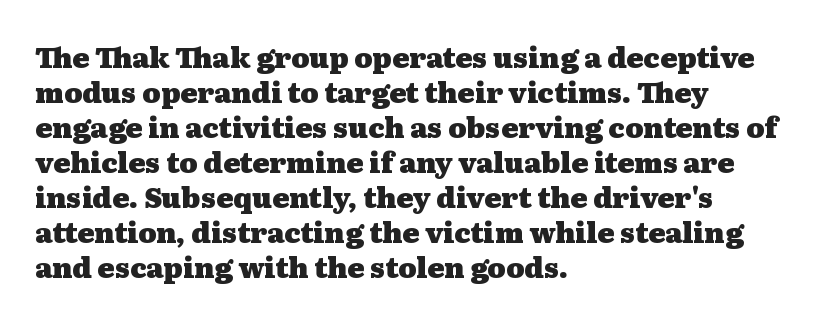
{"serif": "yes", "italic": "no", "bold": "yes", "weight": "heavy", "width": "wide", "stroke_contrast": "medium", "x_height": "medium", "monospaced": "no", "underline": "no", "align": "left", "line_spacing": "normal", "line_spacing_ratio": 1.25, "letter_spacing": "normal", "letter_spacing_em": 0.0, "glyph_px": 28}
